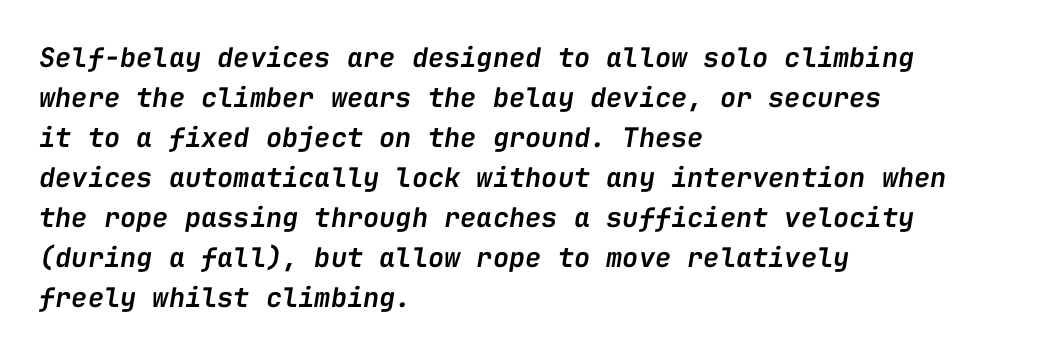
Q: Is the text bold? A: Semi-bold.
Q: Is the text italic (slanted)? A: Yes, it leans right by about 9 degrees.
Q: Is the text underlined? A: No.
Q: How is the paragraph aligned? A: Left-aligned.
Q: Is the spacing between letters normal or unusually wide? A: Normal.
Q: Is the spacing between lines tight, normal or loose? A: Normal.
